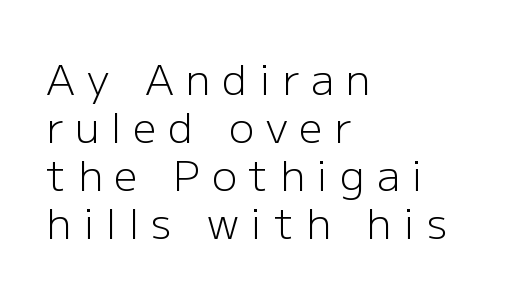
Q: Is the text bold? A: No.
Q: Is the text italic (slanted)? A: No, it is upright.
Q: Is the typeface a serif or a sans-serif typeface? A: Sans-serif.
Q: Is the text underlined? A: No.
Q: How is the paragraph aligned? A: Left-aligned.
Q: Is the spacing between letters normal or unusually wide? A: Unusually wide.
Q: Is the spacing between lines tight, normal or loose? A: Tight.
Q: Width (condensed, normal, or wide)? A: Normal.
Q: Stroke contrast? A: Low.
Q: x-height? A: Medium.
Q: Monospaced? A: No.
